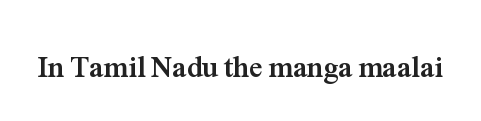
Typesetter's note: full bold, strokes at maximum text heaviness. The letters stand upright; this is a roman face. The zone under the glyphs is completely vacant. The passage shown has conventional tracking throughout. Do the characters align in a grid? No, the font is proportional. Small tapered or slab feet sit at the stroke ends, so this counts as serif.
